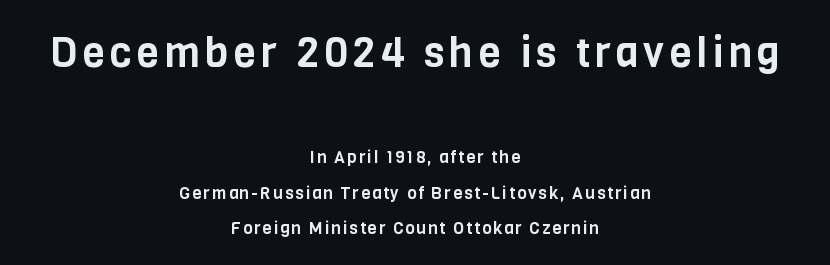
The image shows 42 px condensed sans-serif type, upright; set centered, loose line spacing (2.09x), not underlined; the first (top) block is 2.47x larger; low stroke contrast and a large x-height.
